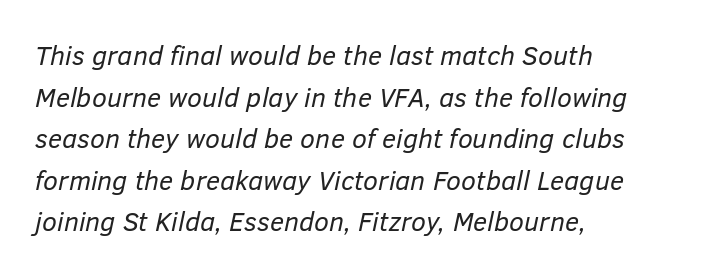
The image shows 27 px text type, italic (leaning right); set left-aligned, normal line spacing (1.54x), normal letter spacing, not underlined.
